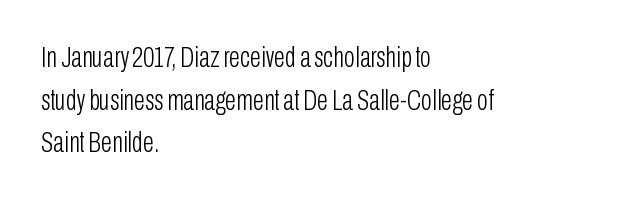
The specimen omits any rule beneath the text block's lines. Layout note: lines flush left. Here the designer chose a conventional face with non-uniform glyph widths. Inter-character spacing is left at the font's built-in metrics. Each letter's strokes conclude bluntly, with no projecting serifs. A roman cut, with each character standing at attention.
